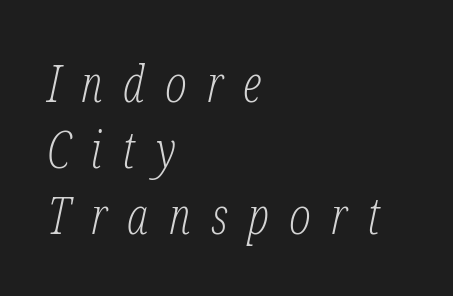
The typesetter chose a ragged-right arrangement here. Think of a printed novel: that variable character pitch is what you see here. The axis of the letterforms is tilted away from vertical. If you measured baseline to baseline, you'd find a middling distance. Letters have the restrained weight of plain body copy at most.
